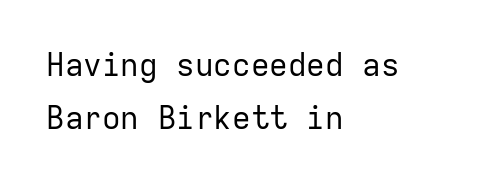
The image shows 31 px regular-weight sans-serif type, upright, monospaced; set left-aligned, normal line spacing (1.7x), normal letter spacing, not underlined; low stroke contrast and a medium x-height.
